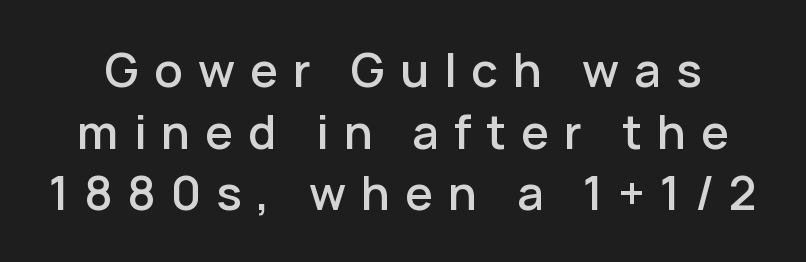
{"serif": "no", "italic": "no", "width": "normal", "stroke_contrast": "low", "x_height": "medium", "monospaced": "no", "underline": "no", "line_spacing": "normal", "line_spacing_ratio": 1.31, "letter_spacing": "wide", "letter_spacing_em": 0.32, "glyph_px": 47}
